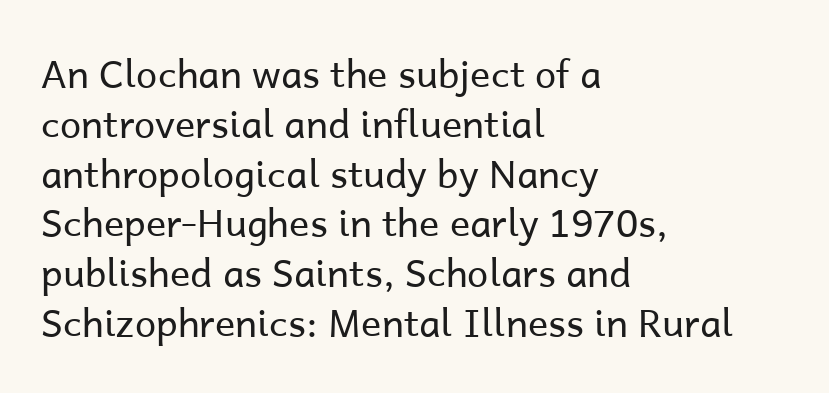
Q: Is the text bold? A: No.
Q: Is the text italic (slanted)? A: No, it is upright.
Q: Is the typeface a serif or a sans-serif typeface? A: Sans-serif.
Q: Is the text underlined? A: No.
Q: How is the paragraph aligned? A: Left-aligned.
Q: Is the spacing between letters normal or unusually wide? A: Normal.
Q: Is the spacing between lines tight, normal or loose? A: Normal.
Q: Width (condensed, normal, or wide)? A: Normal.
Q: Stroke contrast? A: Low.
Q: x-height? A: Medium.
Q: Monospaced? A: No.
